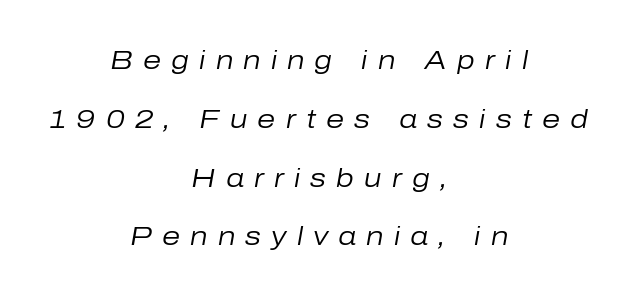
{"italic": "yes", "lean": "right", "slant_degrees": 10, "bold": "no", "underline": "no", "align": "center", "line_spacing": "loose", "line_spacing_ratio": 2.26, "letter_spacing": "wide", "letter_spacing_em": 0.39, "glyph_px": 26}
